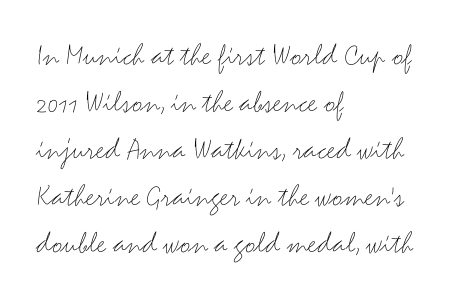
A bare baseline throughout the passage. Varying glyph widths throughout — classic text-font behaviour. Vertically, the passage feels balanced, rows spaced as you'd expect. A typesetter would label this face a sans. Each line starts at the same left margin while the right side varies. The characters are drawn with everyday or finer stroke widths.
